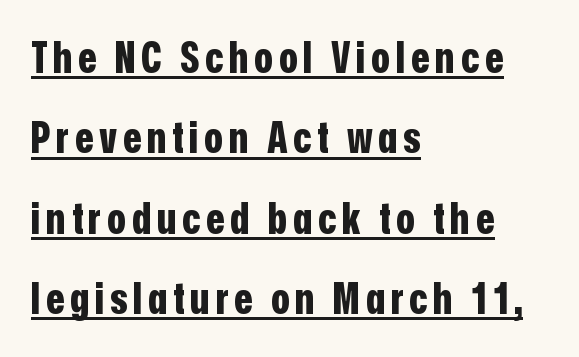
Q: Is the text bold? A: Yes.
Q: Is the text italic (slanted)? A: No, it is upright.
Q: Is the typeface a serif or a sans-serif typeface? A: Sans-serif.
Q: Is the text underlined? A: Yes.
Q: How is the paragraph aligned? A: Left-aligned.
Q: Width (condensed, normal, or wide)? A: Condensed.
Q: Stroke contrast? A: Low.
Q: x-height? A: Medium.
Q: Monospaced? A: No.
